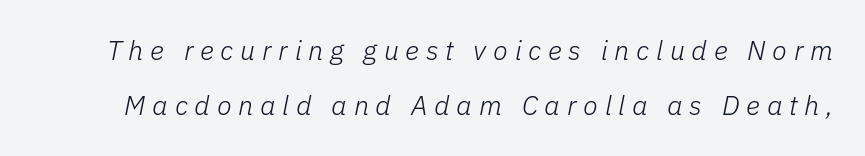
{"italic": "yes", "lean": "right", "slant_degrees": 11, "bold": "no", "underline": "no", "line_spacing": "loose", "line_spacing_ratio": 2.05, "letter_spacing": "wide", "letter_spacing_em": 0.25, "glyph_px": 27}
